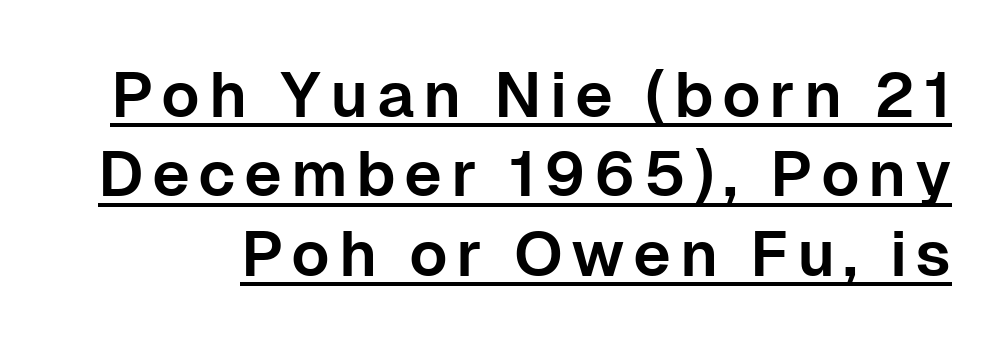
These lines are composed in type without serifs. The passage shown is typed in a proportional face where columns would drift. Compared with undecorated copy, this sample adds a rule below the words. A typesetter would mark this as roman, not italic.
